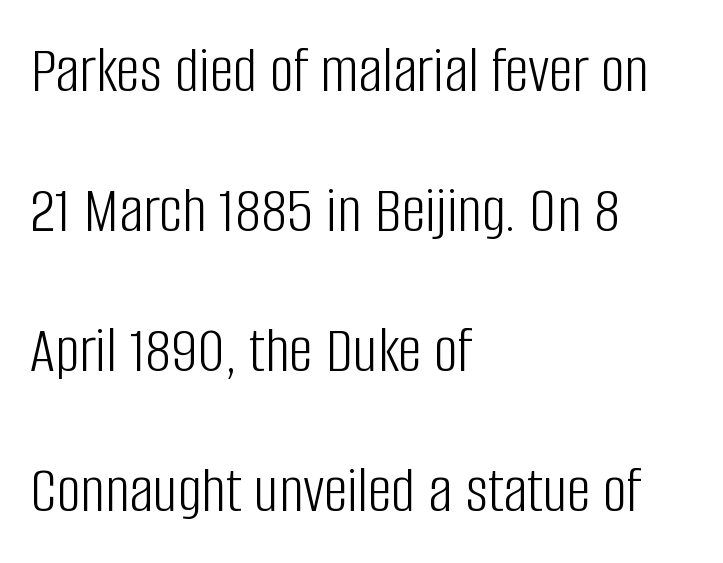
Q: Is the text bold? A: No.
Q: Is the text italic (slanted)? A: No, it is upright.
Q: Is the typeface a serif or a sans-serif typeface? A: Sans-serif.
Q: Is the text underlined? A: No.
Q: How is the paragraph aligned? A: Left-aligned.
Q: Is the spacing between letters normal or unusually wide? A: Normal.
Q: Is the spacing between lines tight, normal or loose? A: Loose.
Q: Width (condensed, normal, or wide)? A: Condensed.
Q: Stroke contrast? A: Low.
Q: x-height? A: Large.
Q: Monospaced? A: No.
